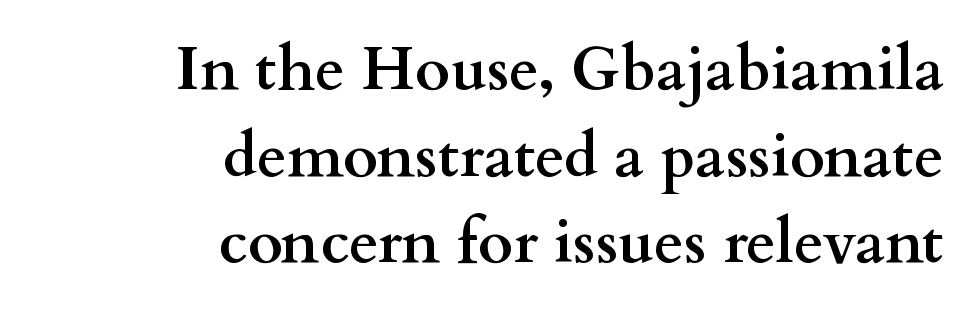
Q: Is the text bold? A: Yes.
Q: Is the text italic (slanted)? A: No, it is upright.
Q: Is the typeface a serif or a sans-serif typeface? A: Serif.
Q: Is the text underlined? A: No.
Q: How is the paragraph aligned? A: Right-aligned.
Q: Is the spacing between letters normal or unusually wide? A: Normal.
Q: Is the spacing between lines tight, normal or loose? A: Normal.
Q: Width (condensed, normal, or wide)? A: Wide.
Q: Stroke contrast? A: Medium.
Q: x-height? A: Small.
Q: Monospaced? A: No.
